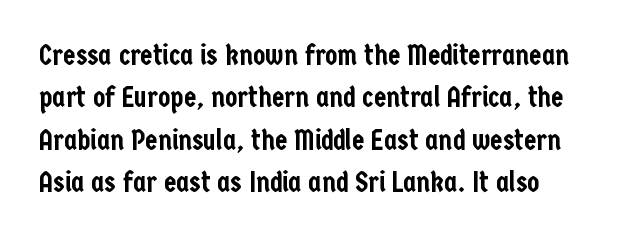
These lines are composed in type without serifs. The paragraph shown leans on its left margin. This rendering features lettering with no underline. A typesetter would call this proportional, since set widths differ per character. Baseline-to-baseline distance is the conventional proportion of letter height.
